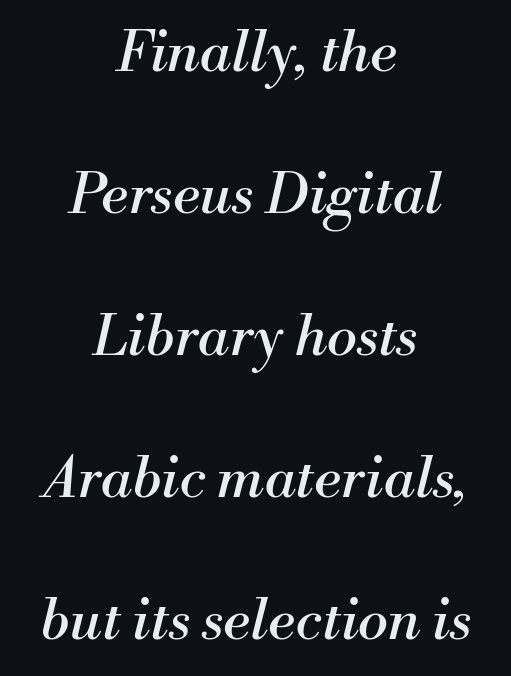
Q: Is the text bold? A: No.
Q: Is the text italic (slanted)? A: Yes, it leans right by about 13 degrees.
Q: Is the typeface a serif or a sans-serif typeface? A: Serif.
Q: Is the text underlined? A: No.
Q: How is the paragraph aligned? A: Centered.
Q: Is the spacing between letters normal or unusually wide? A: Normal.
Q: Is the spacing between lines tight, normal or loose? A: Loose.
Q: Width (condensed, normal, or wide)? A: Normal.
Q: Stroke contrast? A: Medium.
Q: x-height? A: Small.
Q: Monospaced? A: No.
